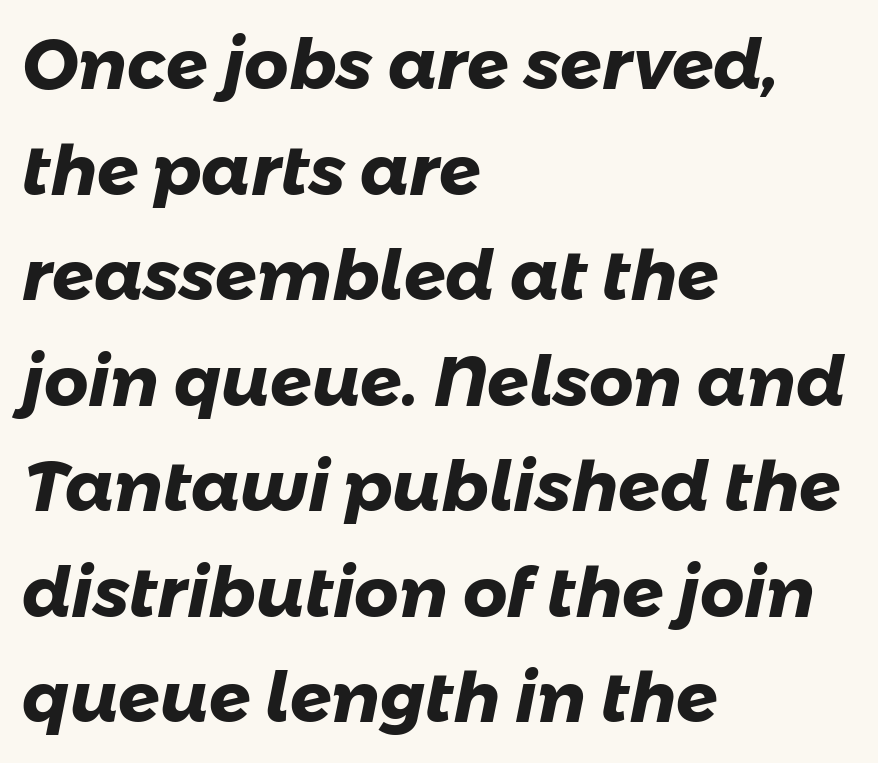
Notice how the passage keeps a crisp vertical edge on the left only. You could not count columns in this text — the font is proportionally spaced. Reading down the column, the eye jumps a familiar distance to each next line. Unlike a traditional serif, this face leaves its strokes unadorned. Emphasis by weight is at full strength: bold. Clear beneath every line of the passage.
